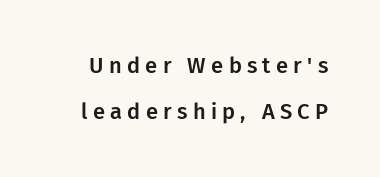
The specimen omits any rule beneath the text block's lines. Words appear elongated and porous because spacing is wide. The font's upright variant was chosen for this text. Widely set lines give the paragraph a tall, airy silhouette.
